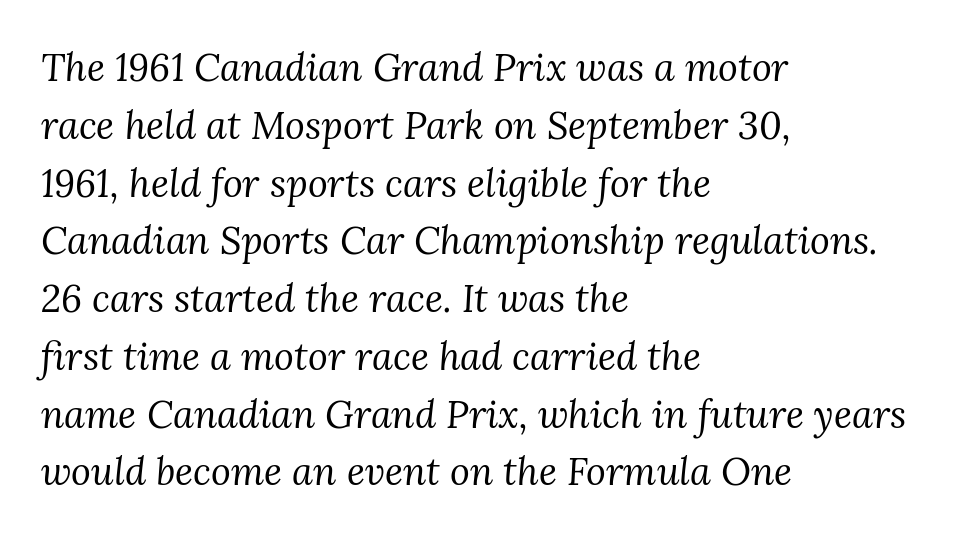
The image shows 38 px regular-weight serif type, italic (leaning right); set left-aligned, normal line spacing (1.52x), normal letter spacing, not underlined; medium stroke contrast and a medium x-height.
